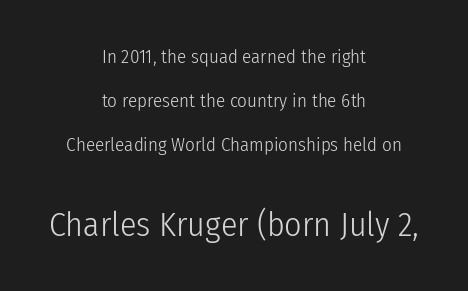
The image shows 34 px light, condensed sans-serif type, upright; set centered, loose line spacing (2.31x), normal letter spacing, not underlined; the second (bottom) block is 1.79x larger; low stroke contrast and a medium x-height.
